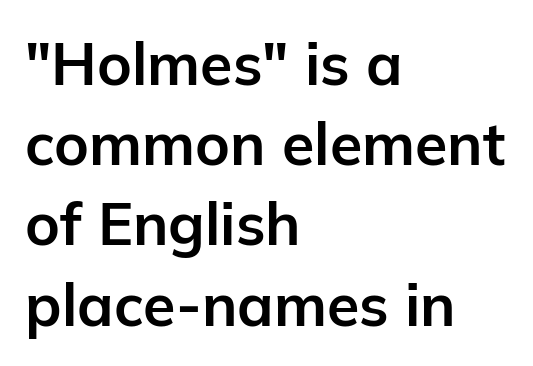
Q: Is the text bold? A: Yes.
Q: Is the text italic (slanted)? A: No, it is upright.
Q: Is the typeface a serif or a sans-serif typeface? A: Sans-serif.
Q: Is the text underlined? A: No.
Q: How is the paragraph aligned? A: Left-aligned.
Q: Is the spacing between letters normal or unusually wide? A: Normal.
Q: Is the spacing between lines tight, normal or loose? A: Normal.
Q: Width (condensed, normal, or wide)? A: Normal.
Q: Stroke contrast? A: Low.
Q: x-height? A: Medium.
Q: Monospaced? A: No.
